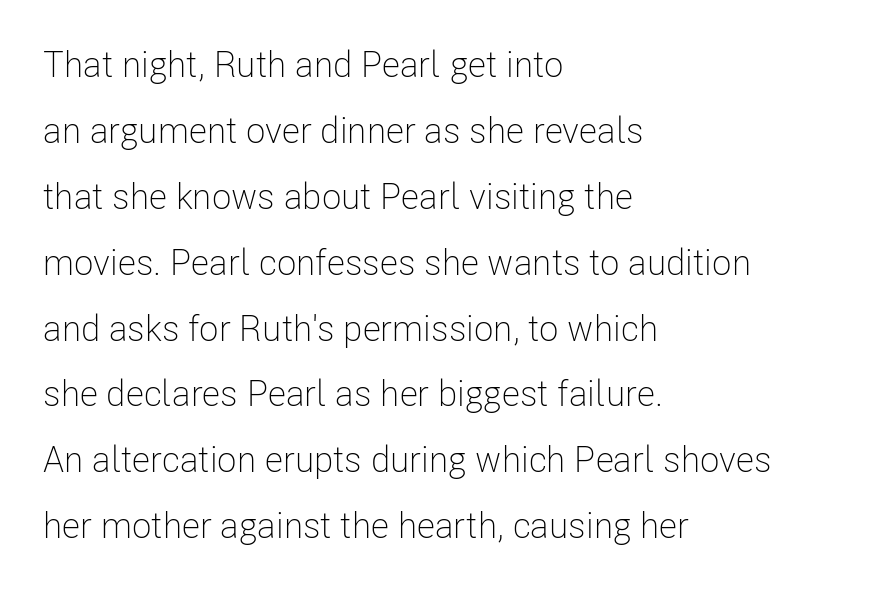
Q: Is the text bold? A: No.
Q: Is the text italic (slanted)? A: No, it is upright.
Q: Is the typeface a serif or a sans-serif typeface? A: Sans-serif.
Q: Is the text underlined? A: No.
Q: How is the paragraph aligned? A: Left-aligned.
Q: Is the spacing between letters normal or unusually wide? A: Normal.
Q: Width (condensed, normal, or wide)? A: Condensed.
Q: Stroke contrast? A: Low.
Q: x-height? A: Medium.
Q: Monospaced? A: No.
